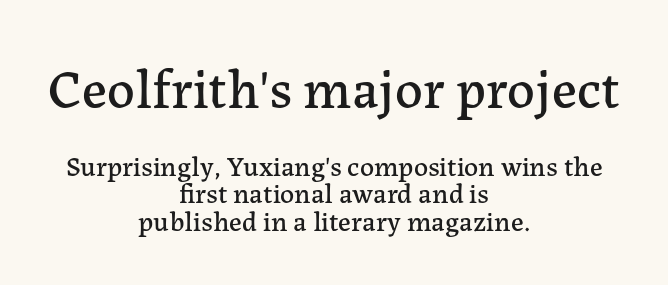
The image shows 55 px serif type, upright; set centered, tight line spacing (0.98x), normal letter spacing, not underlined; the first (top) block is 1.96x larger; low stroke contrast and a medium x-height.
